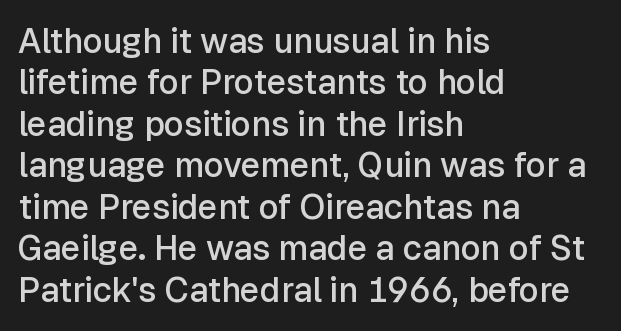
{"serif": "no", "italic": "no", "bold": "semi", "weight": "semibold", "width": "normal", "stroke_contrast": "low", "x_height": "medium", "monospaced": "no", "underline": "no", "align": "left", "line_spacing_ratio": 1.22, "letter_spacing": "normal", "letter_spacing_em": 0.0, "glyph_px": 34}
